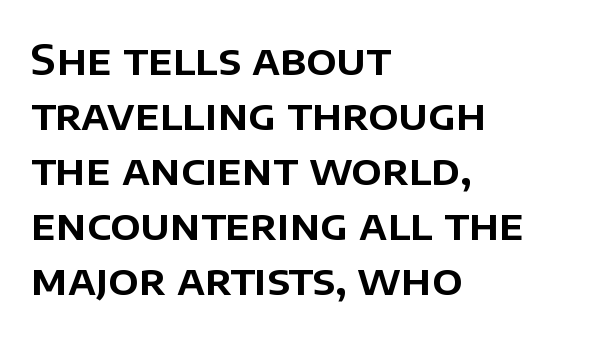
Q: Is the text italic (slanted)? A: No, it is upright.
Q: Is the typeface a serif or a sans-serif typeface? A: Sans-serif.
Q: Is the text underlined? A: No.
Q: How is the paragraph aligned? A: Left-aligned.
Q: Is the spacing between letters normal or unusually wide? A: Normal.
Q: Is the spacing between lines tight, normal or loose? A: Normal.
Q: Width (condensed, normal, or wide)? A: Normal.
Q: Stroke contrast? A: Low.
Q: x-height? A: Large.
Q: Monospaced? A: No.
